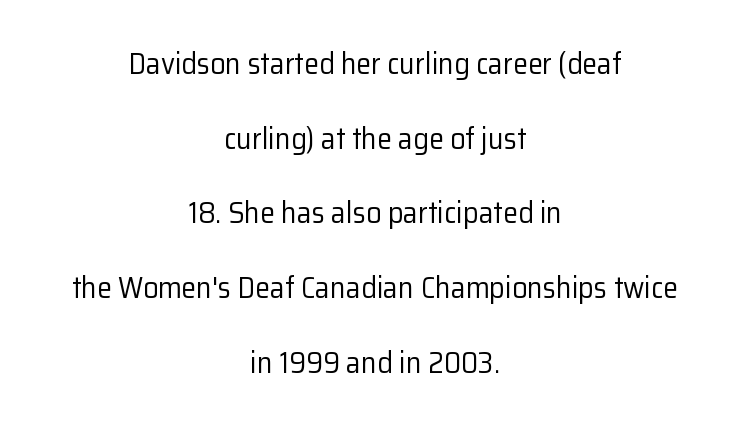
Q: Is the text bold? A: No.
Q: Is the text italic (slanted)? A: No, it is upright.
Q: Is the typeface a serif or a sans-serif typeface? A: Sans-serif.
Q: Is the text underlined? A: No.
Q: How is the paragraph aligned? A: Centered.
Q: Is the spacing between letters normal or unusually wide? A: Normal.
Q: Is the spacing between lines tight, normal or loose? A: Loose.
Q: Width (condensed, normal, or wide)? A: Normal.
Q: Stroke contrast? A: Low.
Q: x-height? A: Medium.
Q: Monospaced? A: No.
